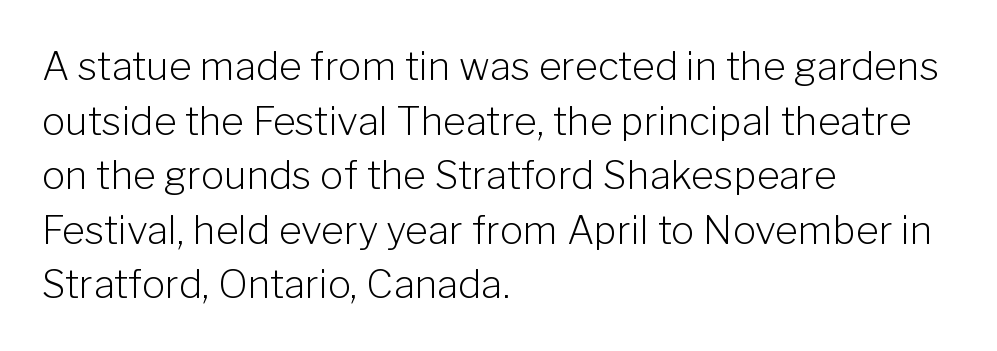
The line texture is even and compact thanks to regular tracking. Quick note: underline off. Does the type have serifs? No, each stem ends abruptly. Varying glyph widths throughout — classic text-font behaviour. The letters stand straight up with perfectly vertical stems.
